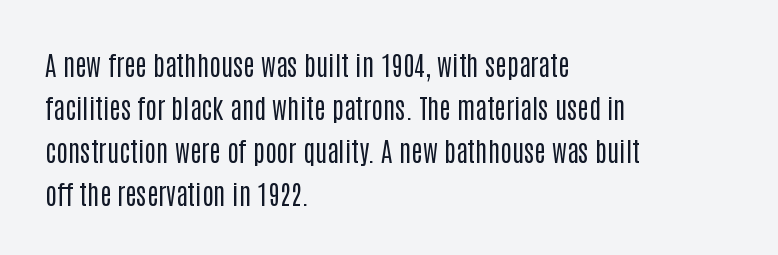
Line beginnings align vertically; line endings do not. Quick note: not italic, upright. No chunkiness to these letters — they're not bold. Default kerning and tracking; the words read as compact shapes.
